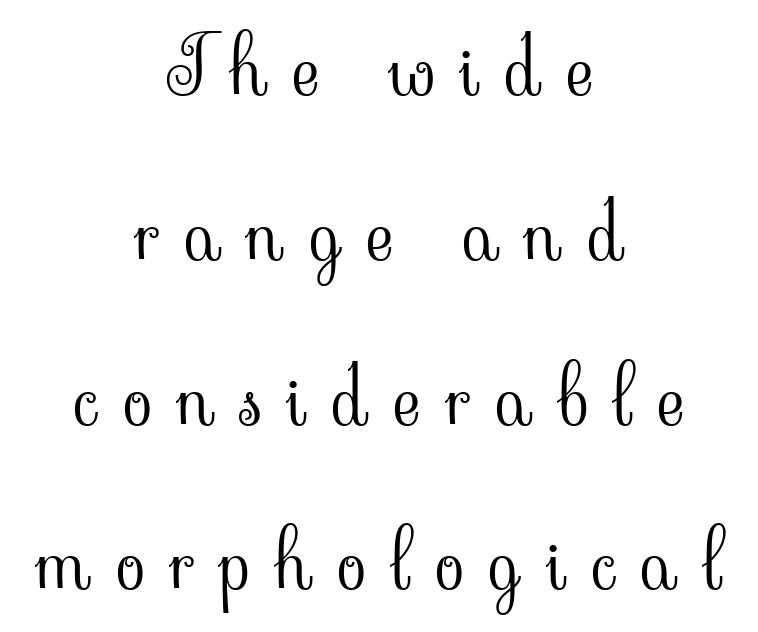
{"serif": "yes", "italic": "no", "bold": "no", "weight": "light", "width": "normal", "stroke_contrast": "low", "x_height": "small", "monospaced": "no", "underline": "no", "align": "center", "line_spacing": "loose", "line_spacing_ratio": 2.14, "letter_spacing": "wide", "letter_spacing_em": 0.32, "glyph_px": 77}
